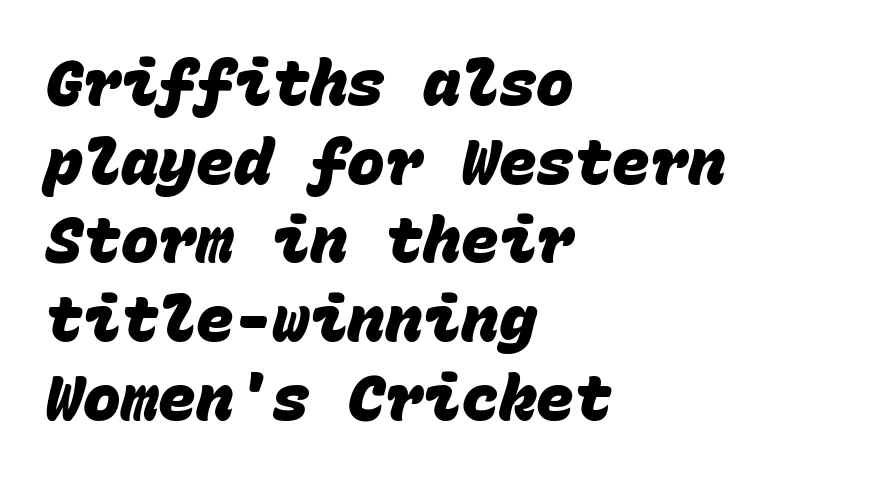
Horizontal bands of white between lines are of average thickness. Monospaced: the letters line up in strict vertical columns. Line beginnings align vertically; line endings do not. Honestly, the letter spacing is just normal — you wouldn't notice it.
